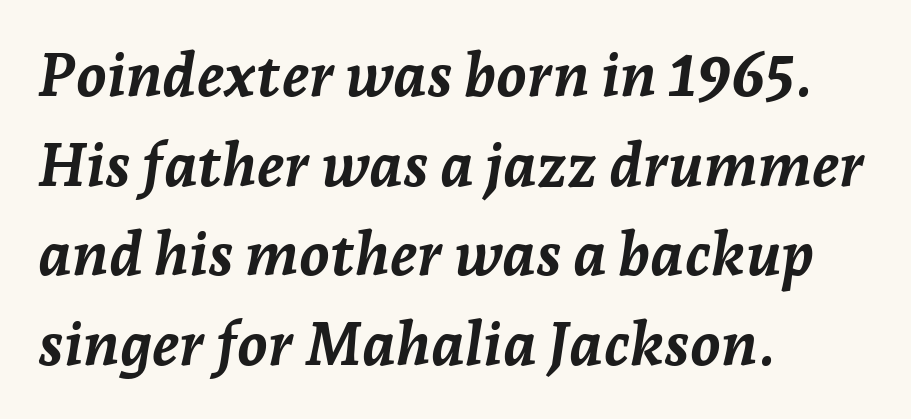
Q: Is the text bold? A: Yes.
Q: Is the text italic (slanted)? A: Yes, it leans right by about 7 degrees.
Q: Is the text underlined? A: No.
Q: How is the paragraph aligned? A: Left-aligned.
Q: Is the spacing between letters normal or unusually wide? A: Normal.
Q: Is the spacing between lines tight, normal or loose? A: Normal.
Q: Width (condensed, normal, or wide)? A: Normal.
Q: Stroke contrast? A: Low.
Q: x-height? A: Medium.
Q: Monospaced? A: No.
